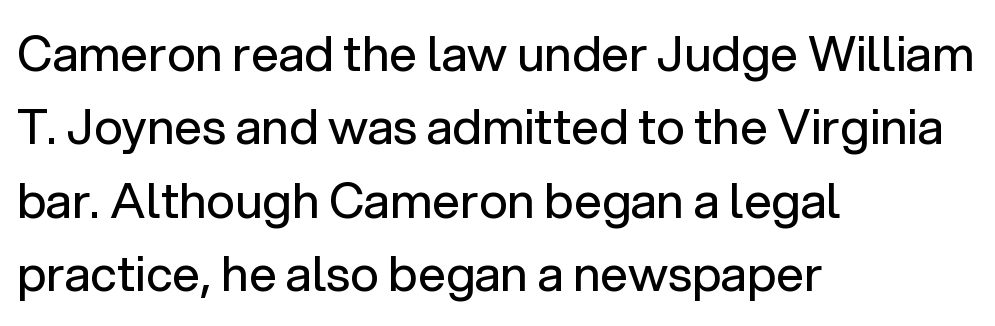
Weight: regular or lighter. The vertical gap from one line to the next is medium. The line texture is even and compact thanks to regular tracking. Observe the absence of serifs on each vertical stroke in this sample. The rendering uses natural spacing where letterforms have individual widths. Quick note: not italic, upright.
